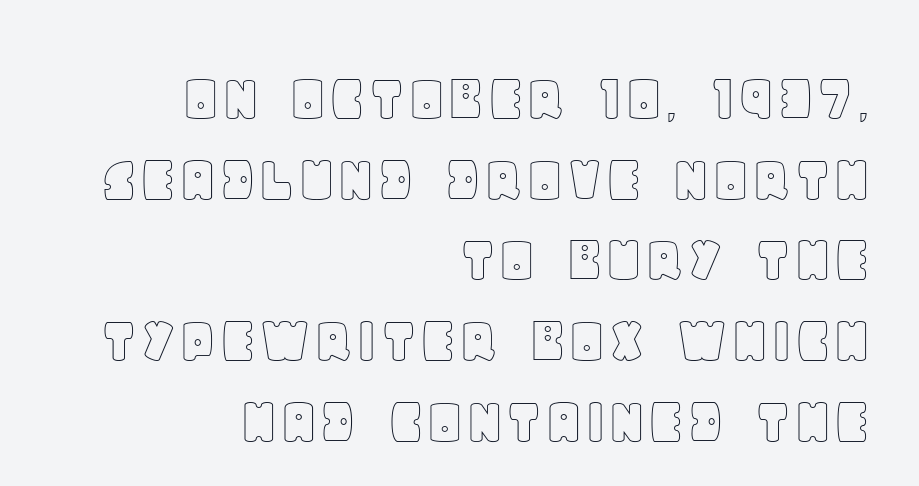
Q: Is the text italic (slanted)? A: No, it is upright.
Q: Is the text underlined? A: No.
Q: How is the paragraph aligned? A: Right-aligned.
Q: Is the spacing between letters normal or unusually wide? A: Normal.
Q: Width (condensed, normal, or wide)? A: Normal.
Q: x-height? A: Large.
Q: Monospaced? A: No.
